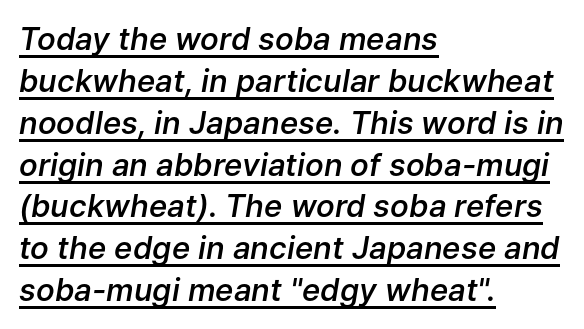
In terms of weight, the rendering is demibold, just under bold. Line beginnings align vertically; line endings do not. Spacing verdict: proportional, widths tailored to each character. Honestly, the letter spacing is just normal — you wouldn't notice it.
